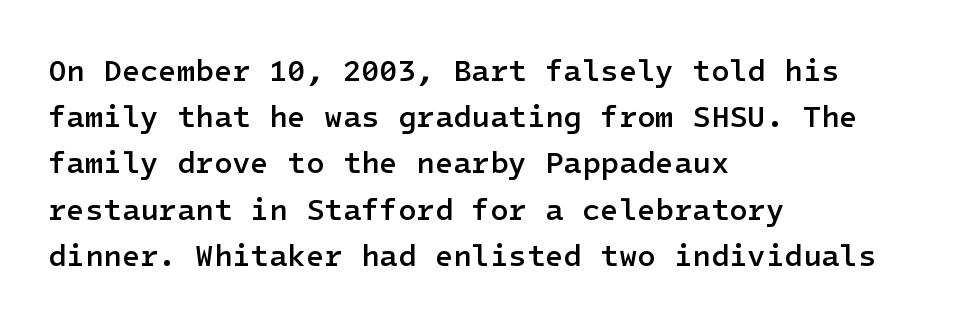
The image shows 30 px semibold sans-serif type, upright; set left-aligned, normal line spacing (1.54x), normal letter spacing, not underlined; low stroke contrast and a medium x-height.
